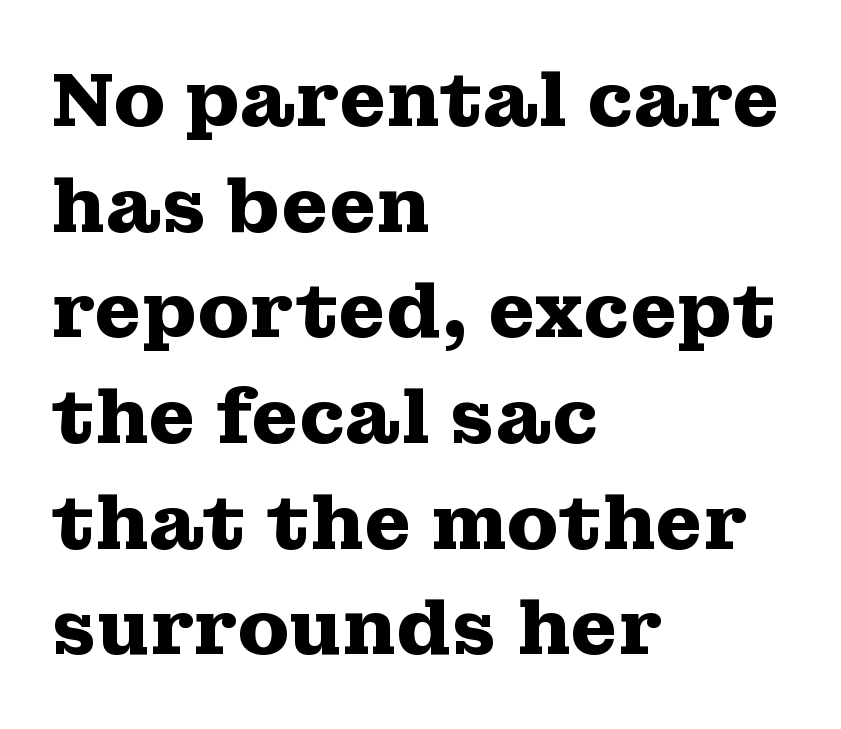
The image shows 76 px heavy, wide serif type, upright; set left-aligned, normal line spacing (1.39x), normal letter spacing, not underlined; medium stroke contrast and a medium x-height.
